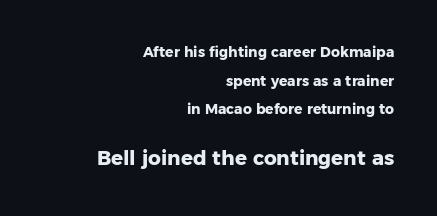
{"italic": "no", "bold": "yes", "underline": "no", "align": "right", "line_spacing": "loose", "line_spacing_ratio": 2.05, "letter_spacing": "normal", "letter_spacing_em": 0.0, "larger_block": "second", "size_ratio": 1.43, "glyph_px": 20}
